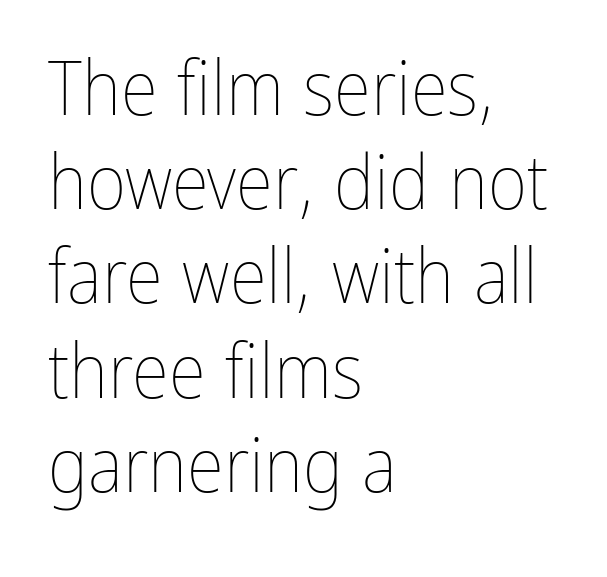
{"italic": "no", "bold": "no", "weight": "thin", "width": "condensed", "stroke_contrast": "low", "x_height": "medium", "monospaced": "no", "underline": "no", "align": "left", "line_spacing_ratio": 1.24, "letter_spacing": "normal", "letter_spacing_em": 0.0, "glyph_px": 76}
